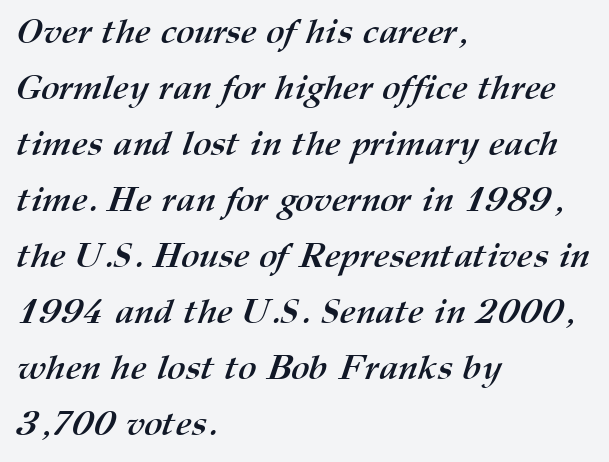
Bare-footed words on every line. The type is set solid horizontally, with unmodified tracking. Typographic density is high because the face is bold. These lines stack with their left ends in a neat column. Honestly, the row spacing looks completely unremarkable. Here the designer chose a conventional face with non-uniform glyph widths.
